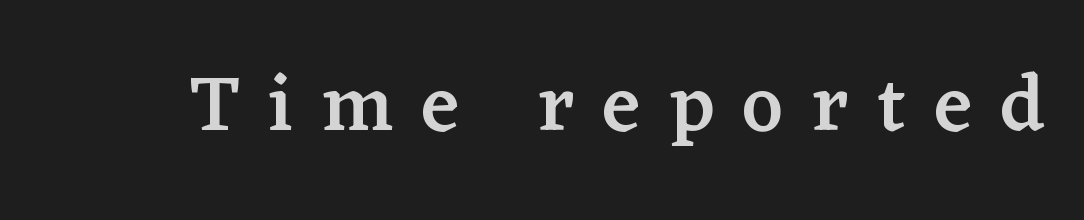
{"serif": "yes", "italic": "no", "bold": "semi", "weight": "semibold", "width": "normal", "stroke_contrast": "low", "x_height": "medium", "monospaced": "no", "underline": "no", "letter_spacing": "wide", "letter_spacing_em": 0.37, "glyph_px": 79}
